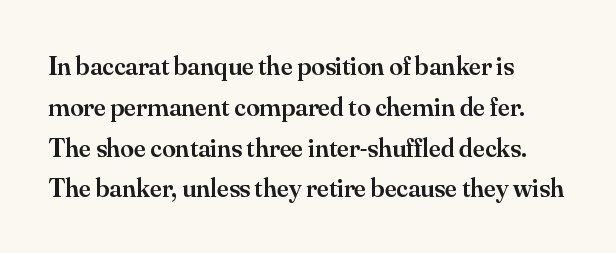
Compared with a centered layout, this one pins lines to the left instead. Compared with typical paragraphs, the rows here are spaced about the same. You can tell it's not italic because the verticals are truly vertical. Bare-footed words on every line. A fair bit of extra ink — the face is semibold, not bold.
